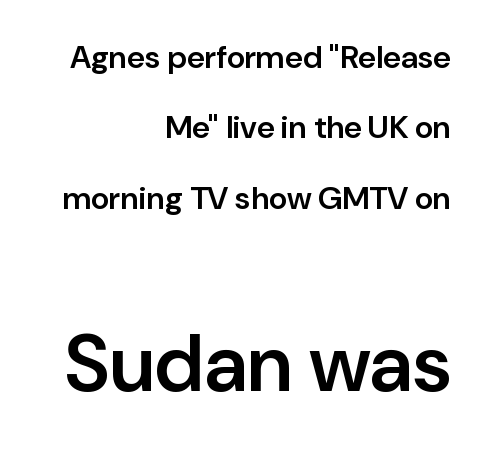
Q: Is the text bold? A: Semi-bold.
Q: Is the text italic (slanted)? A: No, it is upright.
Q: Is the typeface a serif or a sans-serif typeface? A: Sans-serif.
Q: Is the text underlined? A: No.
Q: How is the paragraph aligned? A: Right-aligned.
Q: Is the spacing between letters normal or unusually wide? A: Normal.
Q: Is the spacing between lines tight, normal or loose? A: Loose.
Q: Which block of text is set in a larger size, the first (top) or the second (bottom)? A: The second (bottom) one.
Q: Width (condensed, normal, or wide)? A: Normal.
Q: Stroke contrast? A: Low.
Q: x-height? A: Medium.
Q: Monospaced? A: No.
